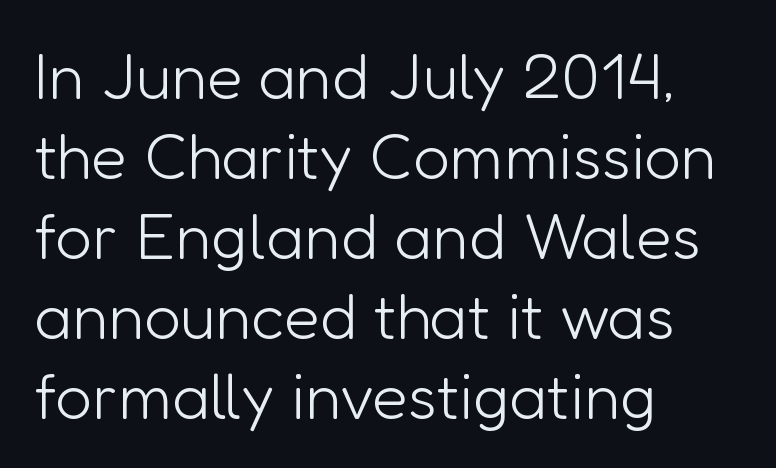
Q: Is the text bold? A: No.
Q: Is the text italic (slanted)? A: No, it is upright.
Q: Is the typeface a serif or a sans-serif typeface? A: Sans-serif.
Q: Is the text underlined? A: No.
Q: How is the paragraph aligned? A: Left-aligned.
Q: Is the spacing between letters normal or unusually wide? A: Normal.
Q: Width (condensed, normal, or wide)? A: Normal.
Q: Stroke contrast? A: Low.
Q: x-height? A: Medium.
Q: Monospaced? A: No.
